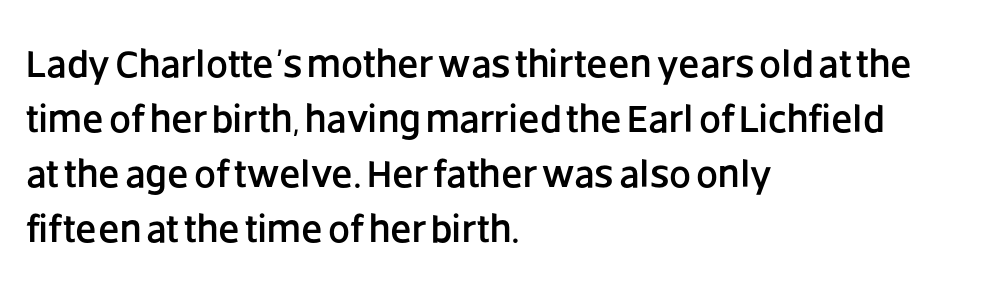
Q: Is the text italic (slanted)? A: No, it is upright.
Q: Is the typeface a serif or a sans-serif typeface? A: Sans-serif.
Q: Is the text underlined? A: No.
Q: How is the paragraph aligned? A: Left-aligned.
Q: Is the spacing between letters normal or unusually wide? A: Normal.
Q: Is the spacing between lines tight, normal or loose? A: Normal.
Q: Width (condensed, normal, or wide)? A: Normal.
Q: Stroke contrast? A: Low.
Q: x-height? A: Large.
Q: Monospaced? A: No.
